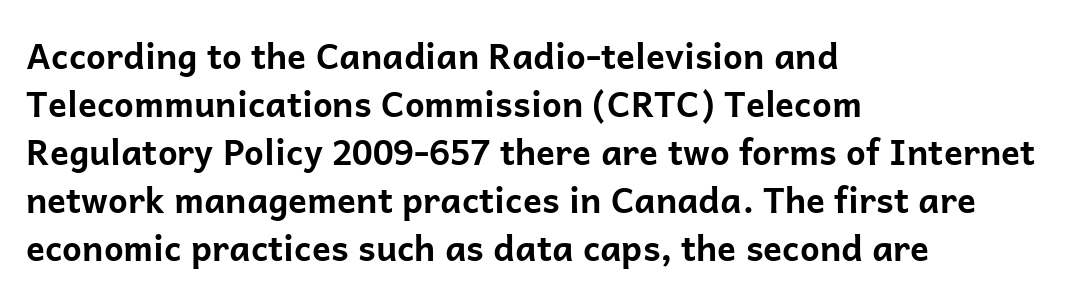
Q: Is the text bold? A: Yes.
Q: Is the text italic (slanted)? A: No, it is upright.
Q: Is the typeface a serif or a sans-serif typeface? A: Sans-serif.
Q: Is the text underlined? A: No.
Q: How is the paragraph aligned? A: Left-aligned.
Q: Is the spacing between letters normal or unusually wide? A: Normal.
Q: Is the spacing between lines tight, normal or loose? A: Normal.
Q: Width (condensed, normal, or wide)? A: Normal.
Q: Stroke contrast? A: Low.
Q: x-height? A: Medium.
Q: Monospaced? A: No.
